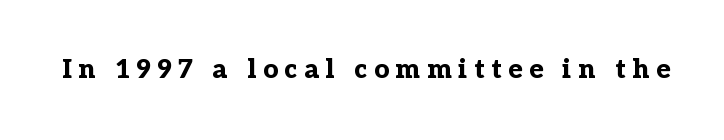
The image shows 26 px bold type, upright; set unusually wide letter spacing (+0.26 em), not underlined.
